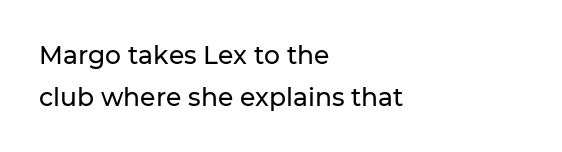
Compared with a centered layout, this one pins lines to the left instead. The font's upright variant was chosen for this text. Decoration check: the copy has no underline. Letter spacing: default. These lines sit exactly where default settings would place them.
